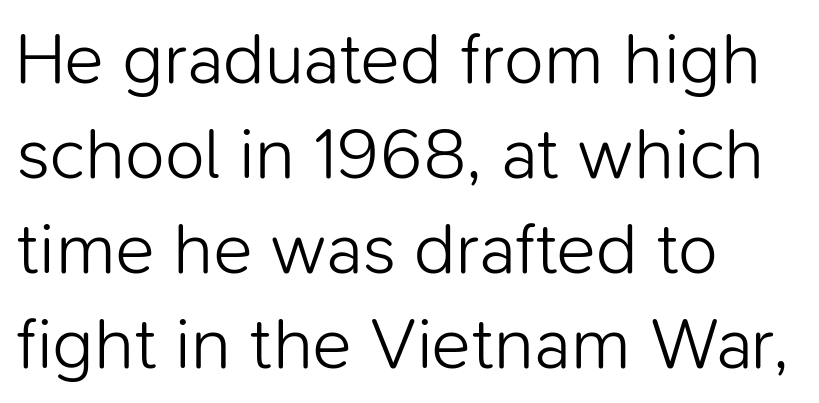
{"serif": "no", "italic": "no", "bold": "no", "weight": "light", "width": "normal", "stroke_contrast": "low", "x_height": "medium", "monospaced": "no", "underline": "no", "align": "left", "line_spacing": "normal", "line_spacing_ratio": 1.3, "letter_spacing": "normal", "letter_spacing_em": 0.0, "glyph_px": 73}
